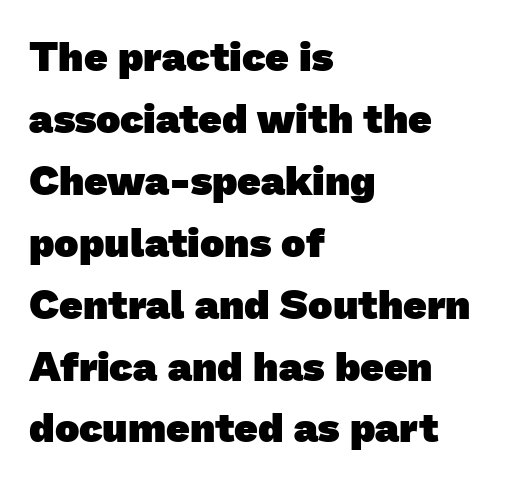
There is no visible air inserted between adjacent glyphs. Does the type have serifs? No, each stem ends abruptly. A typesetter would call this proportional, since set widths differ per character. Vertical spacing — default. A full-strength bold gives these letters their thick strokes.
